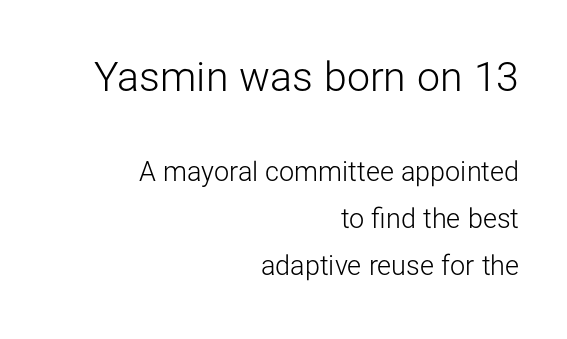
The image shows 41 px light sans-serif type, upright; set right-aligned, line spacing 1.75x, normal letter spacing, not underlined; the first (top) block is 1.52x larger; low stroke contrast and a medium x-height.
